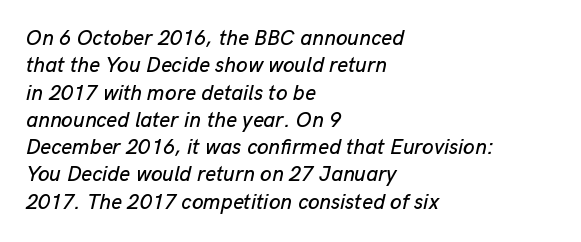
All the whitespace from short lines collects on the right. This sample uses plain, unmodified letter spacing. Line spacing here is normal. This rendering features lettering with no underline. There's an unmistakable incline to the writing here.
